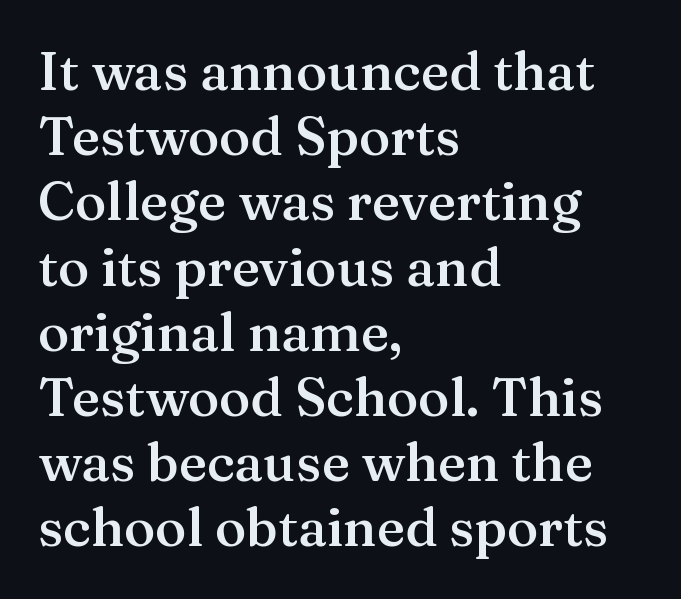
{"serif": "yes", "italic": "no", "bold": "semi", "weight": "semibold", "width": "normal", "stroke_contrast": "medium", "x_height": "medium", "monospaced": "no", "underline": "no", "align": "left", "line_spacing_ratio": 1.23, "letter_spacing": "normal", "letter_spacing_em": 0.0, "glyph_px": 53}
